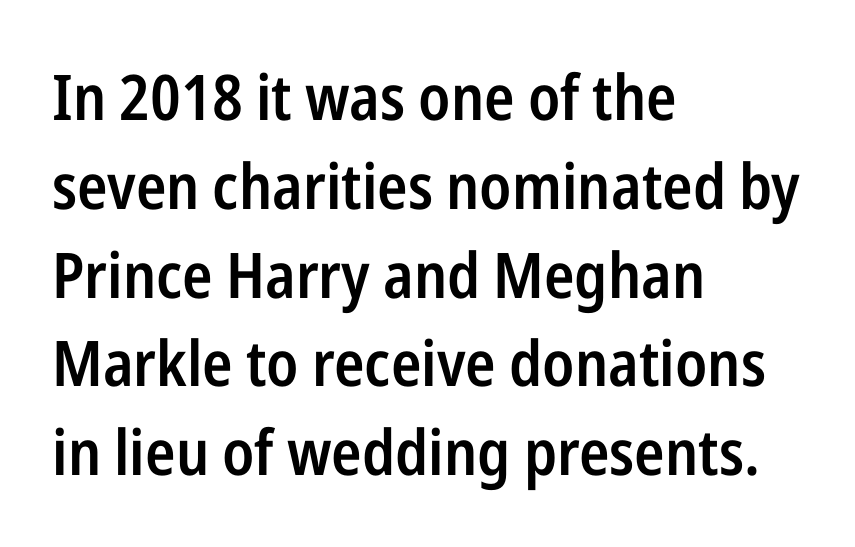
The image shows 63 px semibold, condensed sans-serif type, upright; set left-aligned, normal line spacing (1.41x), normal letter spacing, not underlined; low stroke contrast and a medium x-height.
